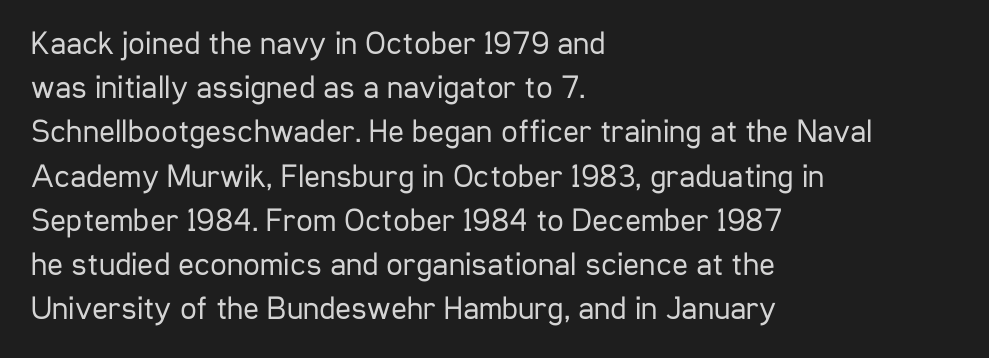
Q: Is the text bold? A: No.
Q: Is the text italic (slanted)? A: No, it is upright.
Q: Is the typeface a serif or a sans-serif typeface? A: Sans-serif.
Q: Is the text underlined? A: No.
Q: How is the paragraph aligned? A: Left-aligned.
Q: Is the spacing between letters normal or unusually wide? A: Normal.
Q: Is the spacing between lines tight, normal or loose? A: Normal.
Q: Width (condensed, normal, or wide)? A: Condensed.
Q: Stroke contrast? A: Low.
Q: x-height? A: Medium.
Q: Monospaced? A: No.
